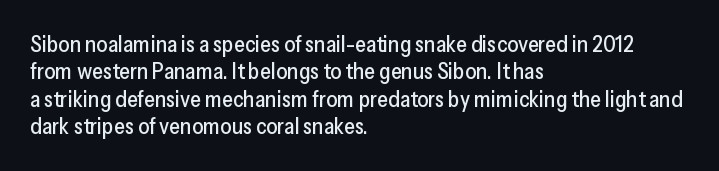
Q: Is the text italic (slanted)? A: No, it is upright.
Q: Is the text underlined? A: No.
Q: How is the paragraph aligned? A: Left-aligned.
Q: Is the spacing between letters normal or unusually wide? A: Normal.
